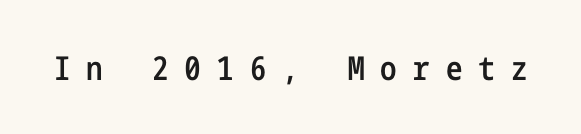
Q: Is the text bold? A: Semi-bold.
Q: Is the text italic (slanted)? A: No, it is upright.
Q: Is the typeface a serif or a sans-serif typeface? A: Sans-serif.
Q: Is the text underlined? A: No.
Q: Is the spacing between letters normal or unusually wide? A: Unusually wide.
Q: Width (condensed, normal, or wide)? A: Condensed.
Q: Stroke contrast? A: Low.
Q: x-height? A: Medium.
